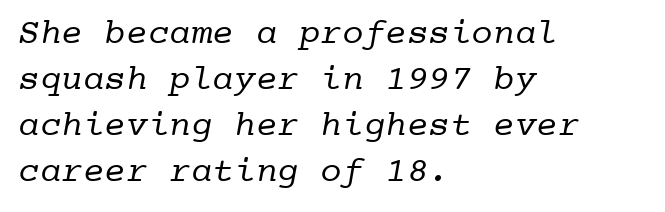
Q: Is the text bold? A: No.
Q: Is the typeface a serif or a sans-serif typeface? A: Serif.
Q: Is the text underlined? A: No.
Q: How is the paragraph aligned? A: Left-aligned.
Q: Is the spacing between letters normal or unusually wide? A: Normal.
Q: Is the spacing between lines tight, normal or loose? A: Normal.
Q: Width (condensed, normal, or wide)? A: Normal.
Q: Stroke contrast? A: Low.
Q: x-height? A: Medium.
Q: Monospaced? A: Yes.
